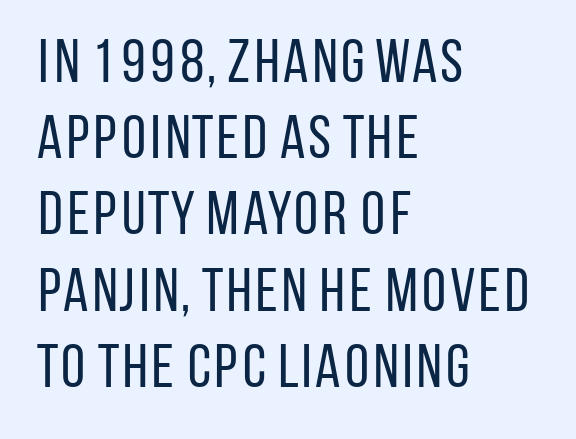
The image shows 61 px regular-weight, condensed sans-serif type, upright; set left-aligned, normal line spacing (1.25x), normal letter spacing, not underlined; low stroke contrast and a large x-height.
